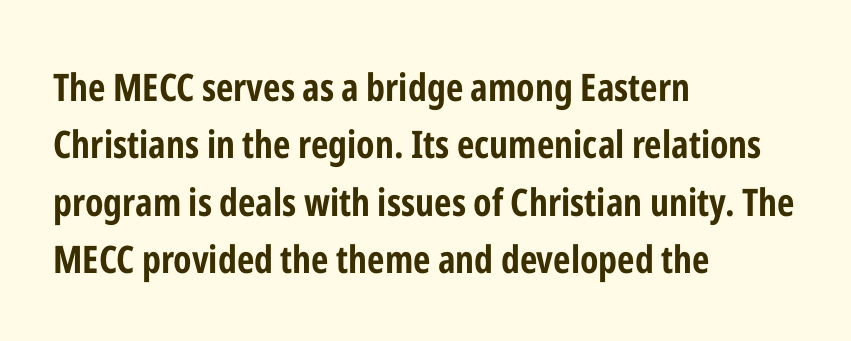
Q: Is the text bold? A: Yes.
Q: Is the text italic (slanted)? A: No, it is upright.
Q: Is the typeface a serif or a sans-serif typeface? A: Sans-serif.
Q: Is the text underlined? A: No.
Q: How is the paragraph aligned? A: Left-aligned.
Q: Is the spacing between letters normal or unusually wide? A: Normal.
Q: Is the spacing between lines tight, normal or loose? A: Normal.
Q: Width (condensed, normal, or wide)? A: Condensed.
Q: Stroke contrast? A: Low.
Q: x-height? A: Medium.
Q: Monospaced? A: No.
